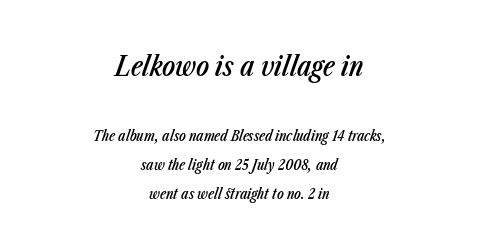
The image shows 27 px text type, italic (leaning right); set centered, loose line spacing (2.08x), normal letter spacing, not underlined; the first (top) block is 1.93x larger.
